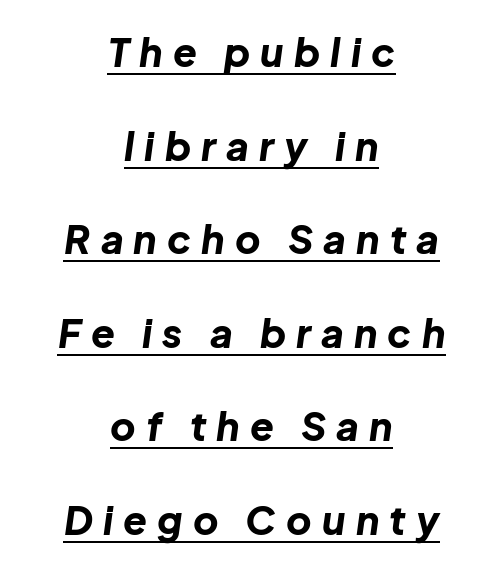
Q: Is the text bold? A: Yes.
Q: Is the text italic (slanted)? A: Yes, it leans right by about 8 degrees.
Q: Is the text underlined? A: Yes.
Q: How is the paragraph aligned? A: Centered.
Q: Is the spacing between letters normal or unusually wide? A: Unusually wide.
Q: Is the spacing between lines tight, normal or loose? A: Loose.
Q: Width (condensed, normal, or wide)? A: Normal.
Q: Stroke contrast? A: Low.
Q: x-height? A: Medium.
Q: Monospaced? A: No.
